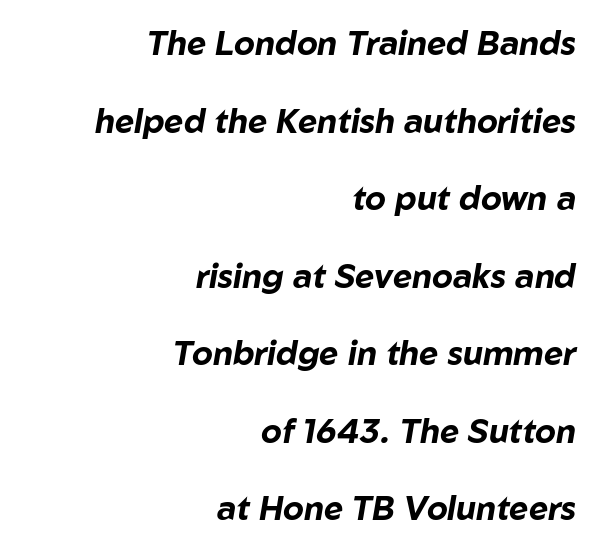
{"italic": "yes", "lean": "right", "slant_degrees": 10, "bold": "yes", "weight": "bold", "width": "normal", "stroke_contrast": "low", "x_height": "medium", "monospaced": "no", "underline": "no", "align": "right", "line_spacing": "loose", "line_spacing_ratio": 2.35, "letter_spacing": "normal", "letter_spacing_em": 0.0, "glyph_px": 33}
